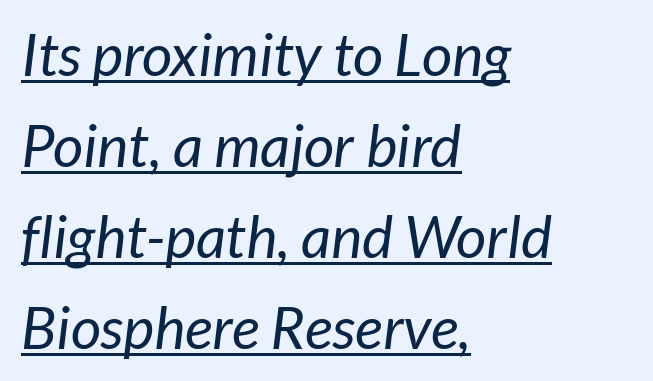
{"serif": "no", "bold": "no", "weight": "regular", "width": "normal", "stroke_contrast": "low", "x_height": "medium", "monospaced": "no", "underline": "yes", "align": "left", "line_spacing": "normal", "line_spacing_ratio": 1.54, "letter_spacing": "normal", "letter_spacing_em": 0.0, "glyph_px": 59}
